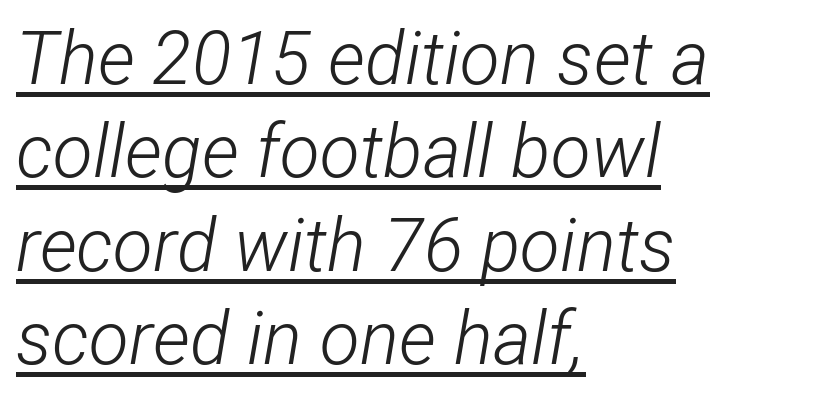
{"italic": "yes", "lean": "right", "slant_degrees": 12, "bold": "no", "weight": "light", "width": "condensed", "stroke_contrast": "low", "x_height": "medium", "monospaced": "no", "underline": "yes", "align": "left", "line_spacing": "normal", "line_spacing_ratio": 1.28, "letter_spacing": "normal", "letter_spacing_em": 0.0, "glyph_px": 73}
